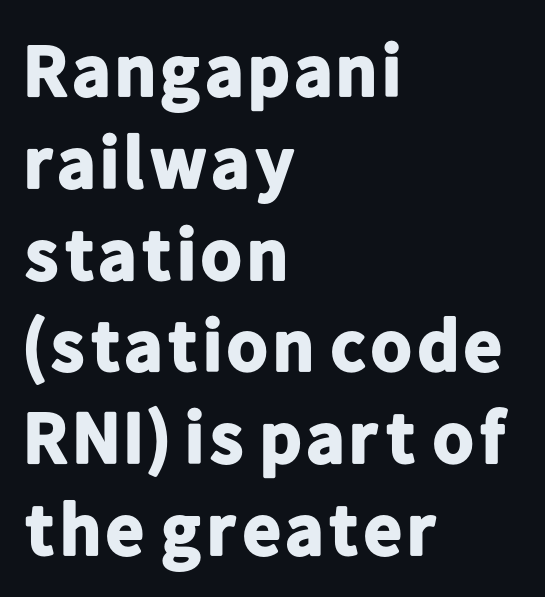
The letters sit at their default tracking, neither squeezed nor spread. Stroke thickness is high; the sample reads as a true bold. These lines were composed using upright roman letters. Here the designer chose a conventional face with non-uniform glyph widths. A typesetter would label this face a sans. The lines in this sample share a left origin and differ only in where they stop.
